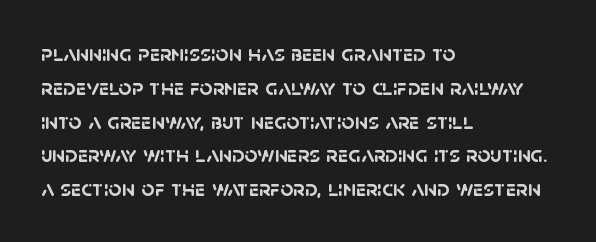
{"bold": "yes", "underline": "no", "align": "left", "line_spacing": "normal", "line_spacing_ratio": 1.47, "letter_spacing": "normal", "letter_spacing_em": 0.0, "glyph_px": 23}
